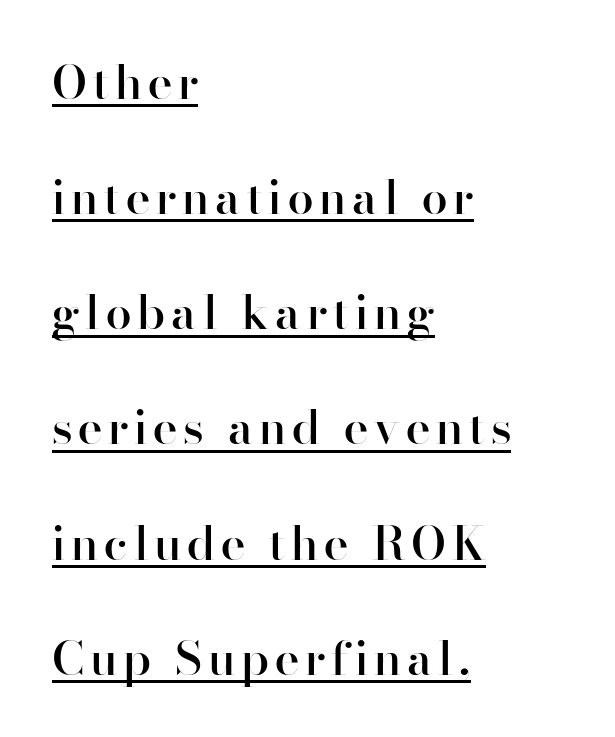
A typesetter would call this proportional, since set widths differ per character. Emphasis is given by a line drawn under the lettering. Teacher's note: observe the even left margin — that is flush-left alignment. This is sans-serif lettering, the kind often seen on screens and signage. Caption: semibold face, moderately heavy strokes. Posture: upright roman.
